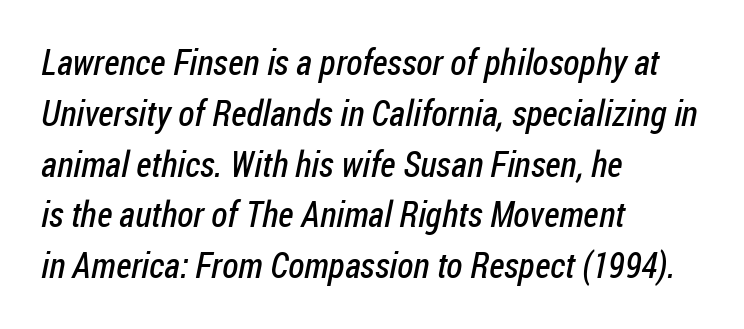
{"serif": "no", "bold": "no", "weight": "regular", "width": "condensed", "stroke_contrast": "low", "x_height": "medium", "monospaced": "no", "underline": "no", "align": "left", "line_spacing": "normal", "line_spacing_ratio": 1.41, "letter_spacing": "normal", "letter_spacing_em": 0.0, "glyph_px": 36}
